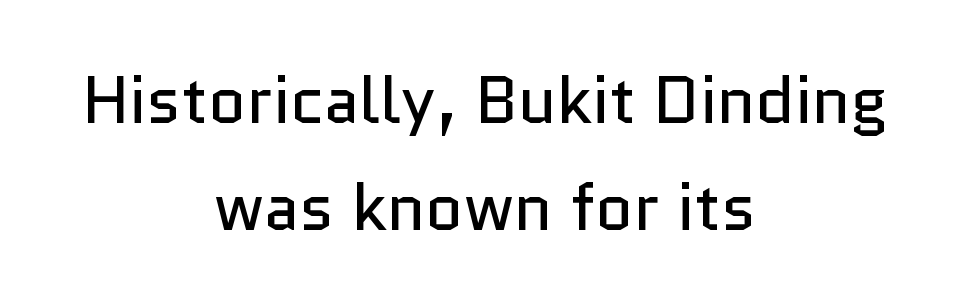
Q: Is the text bold? A: No.
Q: Is the text italic (slanted)? A: No, it is upright.
Q: Is the typeface a serif or a sans-serif typeface? A: Sans-serif.
Q: Is the text underlined? A: No.
Q: How is the paragraph aligned? A: Centered.
Q: Is the spacing between letters normal or unusually wide? A: Normal.
Q: Is the spacing between lines tight, normal or loose? A: Normal.
Q: Width (condensed, normal, or wide)? A: Normal.
Q: Stroke contrast? A: Low.
Q: x-height? A: Medium.
Q: Monospaced? A: No.
